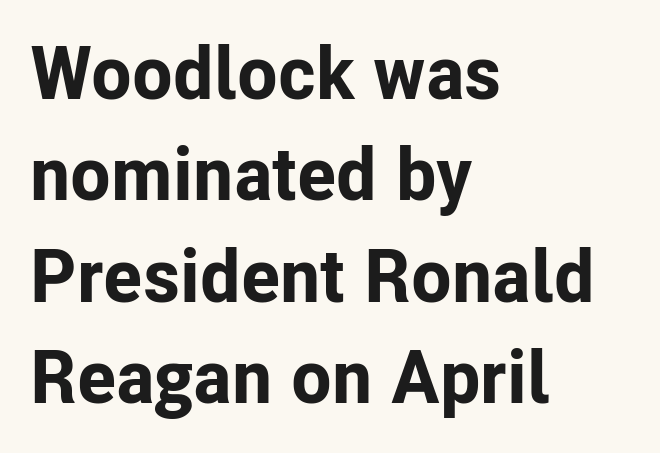
Spacing between characters is what you'd get straight out of the box. Varying glyph widths throughout — classic text-font behaviour. Look at the stroke-to-counter ratio: heavy, a bold. Notice how the stems are strictly vertical — no italics here.
